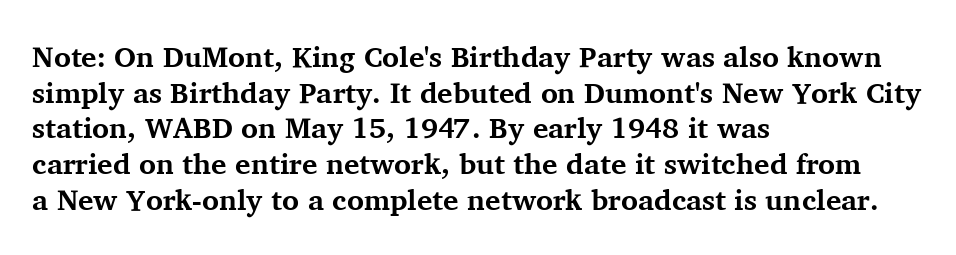
{"serif": "yes", "italic": "no", "bold": "yes", "weight": "bold", "width": "normal", "stroke_contrast": "medium", "x_height": "medium", "monospaced": "no", "underline": "no", "align": "left", "line_spacing_ratio": 1.23, "letter_spacing": "normal", "letter_spacing_em": 0.0, "glyph_px": 29}
